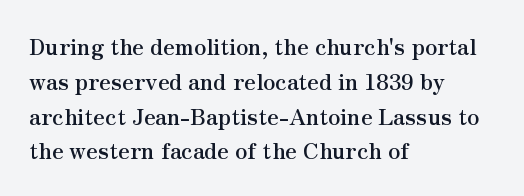
{"italic": "no", "bold": "yes", "underline": "no", "align": "left", "line_spacing": "normal", "line_spacing_ratio": 1.58, "letter_spacing": "normal", "letter_spacing_em": 0.0, "glyph_px": 22}
